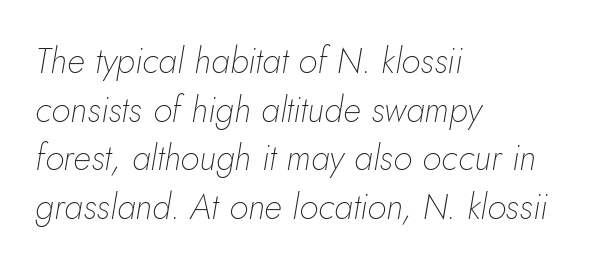
Q: Is the text bold? A: No.
Q: Is the text italic (slanted)? A: Yes, it leans right by about 5 degrees.
Q: Is the text underlined? A: No.
Q: How is the paragraph aligned? A: Left-aligned.
Q: Is the spacing between letters normal or unusually wide? A: Normal.
Q: Is the spacing between lines tight, normal or loose? A: Normal.
Q: Width (condensed, normal, or wide)? A: Normal.
Q: Stroke contrast? A: Low.
Q: x-height? A: Small.
Q: Monospaced? A: No.
